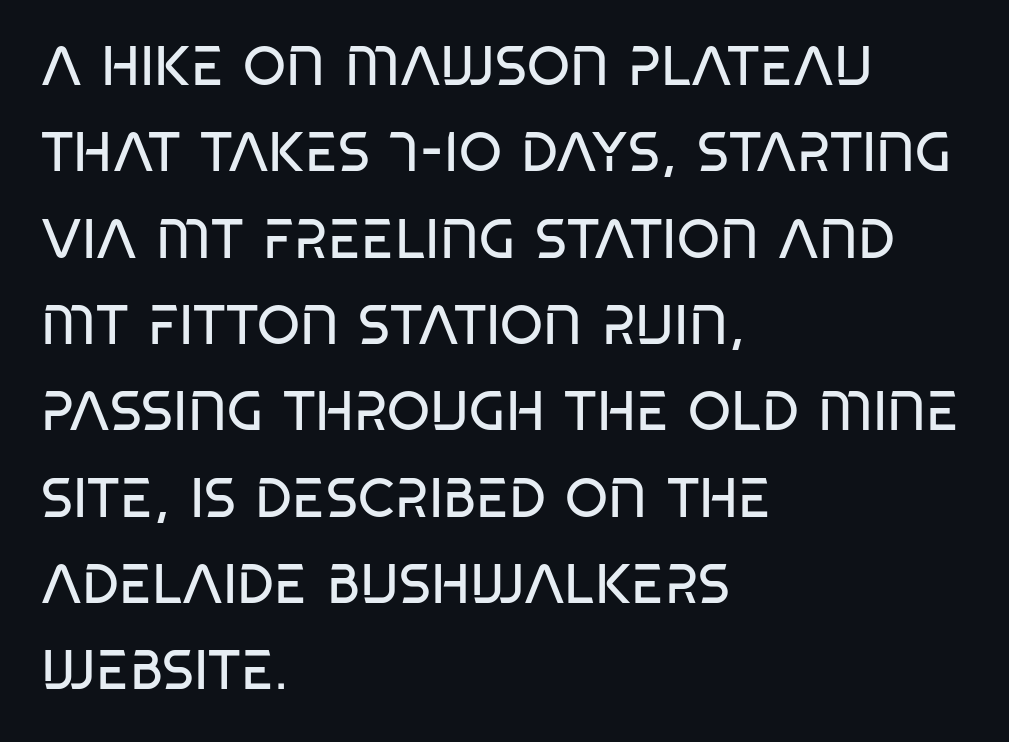
Q: Is the text bold? A: No.
Q: Is the text italic (slanted)? A: No, it is upright.
Q: Is the typeface a serif or a sans-serif typeface? A: Sans-serif.
Q: Is the text underlined? A: No.
Q: How is the paragraph aligned? A: Left-aligned.
Q: Is the spacing between letters normal or unusually wide? A: Normal.
Q: Is the spacing between lines tight, normal or loose? A: Normal.
Q: Width (condensed, normal, or wide)? A: Condensed.
Q: Stroke contrast? A: Low.
Q: x-height? A: Large.
Q: Monospaced? A: No.
